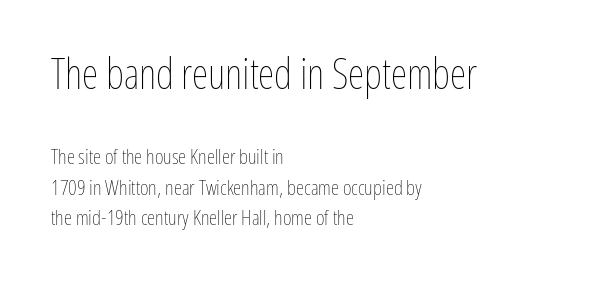
The image shows 42 px thin, condensed type, upright; set left-aligned, normal line spacing (1.45x), normal letter spacing, not underlined; the first (top) block is 2.0x larger; low stroke contrast and a medium x-height.
